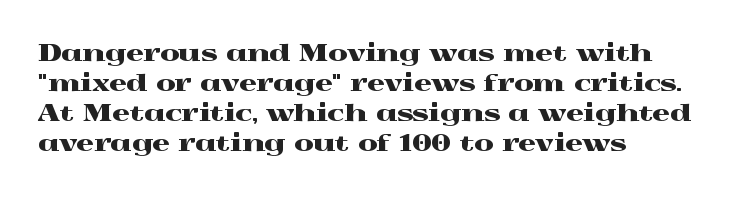
Decoration check: the copy has no underline. A roman cut, with each character standing at attention. The line-height multiplier appears to be the usual default. In CSS terms this would be text-align: left. Words appear dense and cohesive because spacing is normal.
